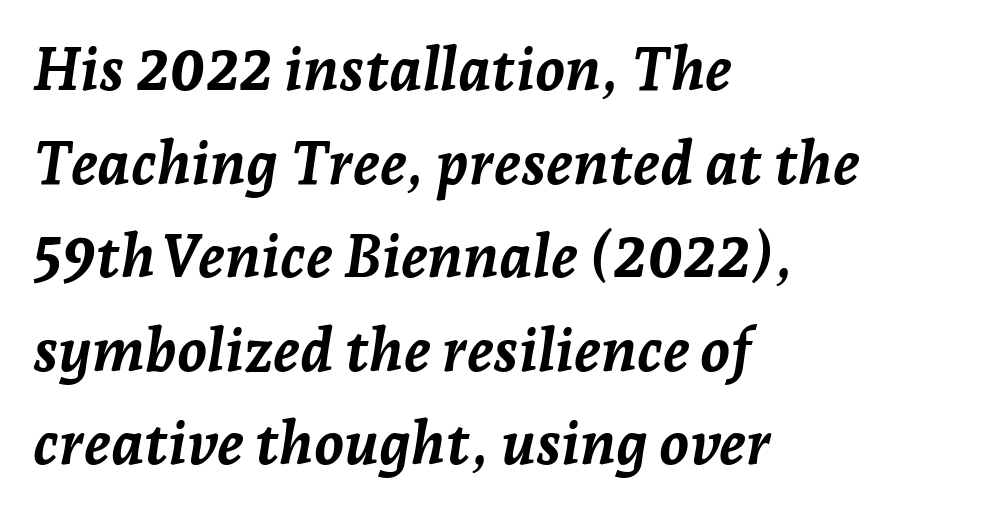
{"italic": "yes", "lean": "right", "slant_degrees": 7, "bold": "yes", "weight": "semibold", "width": "normal", "stroke_contrast": "low", "x_height": "medium", "monospaced": "no", "underline": "no", "align": "left", "line_spacing": "normal", "line_spacing_ratio": 1.56, "letter_spacing": "normal", "letter_spacing_em": 0.0, "glyph_px": 60}
